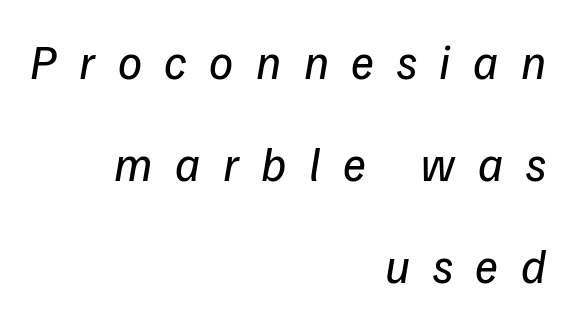
In terms of posture, this sample is oblique. The rendering uses natural spacing where letterforms have individual widths. Vertically, the passage feels expansive, rows floating well apart. Bold? No — there's no thickening of the strokes. The paragraph shown leans on its right margin. The tracking jumps out immediately: characters are airy and widely separated.
